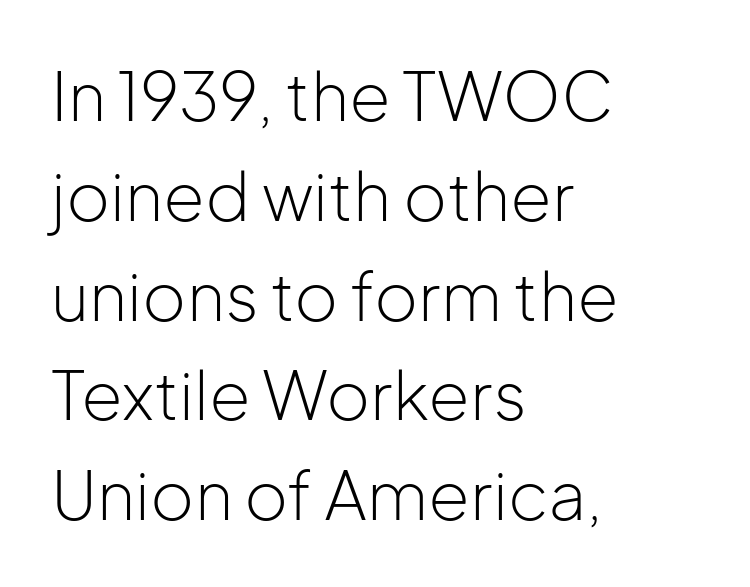
Horizontal bands of white between lines are of average thickness. Bold? No — there's no thickening of the strokes. The letters stand upright; this is a roman face. A student would call this left alignment; a typographer would say flush left, rag right. This sample has the flowing, uneven cadence of proportional lettering.
